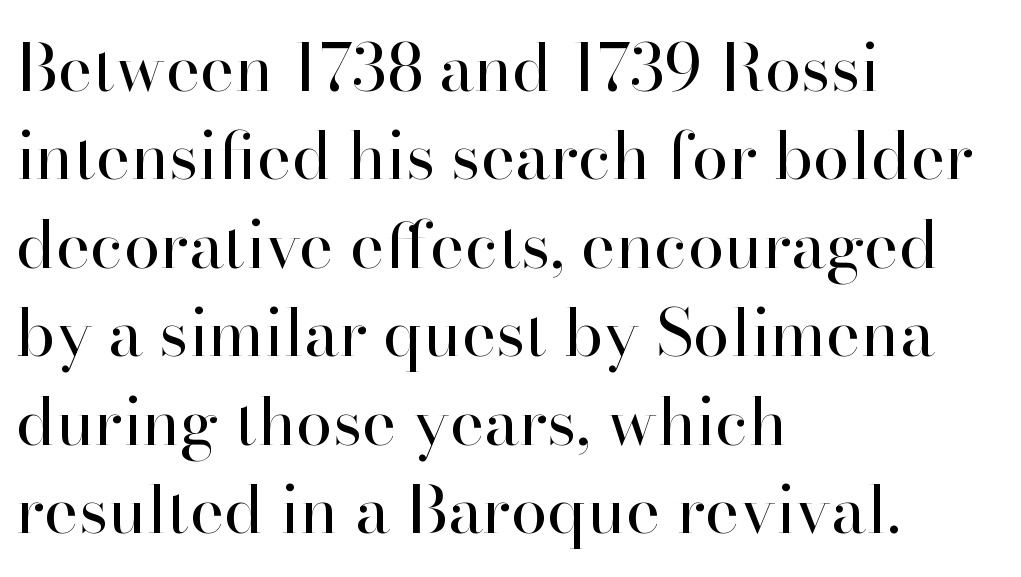
Unmarked baselines from the first word to the last. This sample is left-justified, so line endings fall wherever the words run out. Spacing verdict: proportional, widths tailored to each character. The rendering keeps characters at their native spacing.
